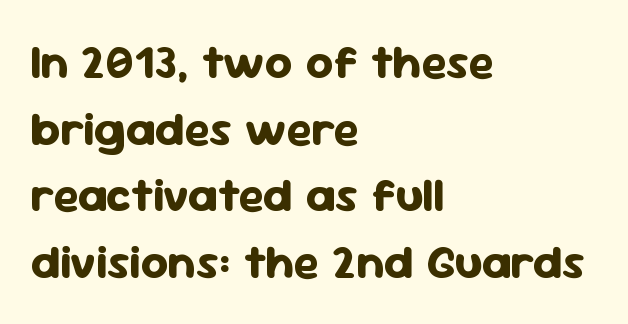
This sample has the flowing, uneven cadence of proportional lettering. Spacing between characters is what you'd get straight out of the box. The lines are quadded left. Designer's note — italics off, roman on. On the weight axis this lands at bold, roughly 700.
